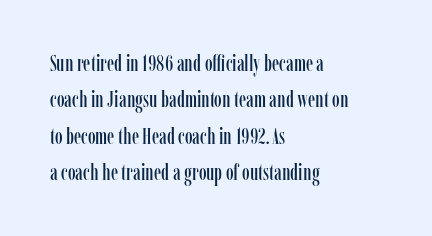
The image shows 22 px text type, upright; set left-aligned, normal line spacing (1.65x), normal letter spacing, not underlined.
